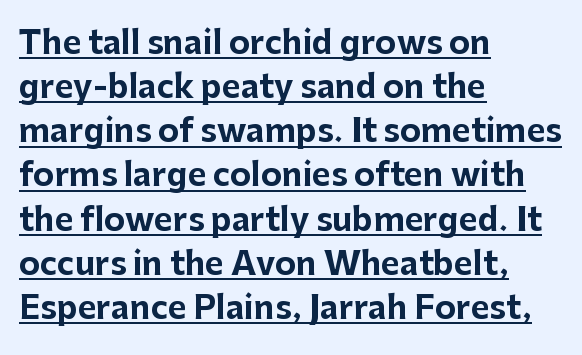
Each letter's strokes conclude bluntly, with no projecting serifs. Is there an underline? Yes — a line sits under the letters. The type is set solid horizontally, with unmodified tracking. Character widths vary here, with narrow letters taking less room than wide ones. One-word summary of the alignment: left. Style check: upright.
